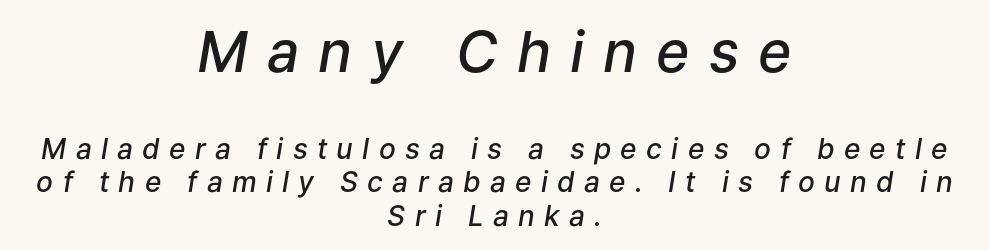
{"italic": "yes", "lean": "right", "slant_degrees": 9, "bold": "semi", "weight": "semibold", "width": "normal", "stroke_contrast": "low", "x_height": "medium", "monospaced": "no", "underline": "no", "align": "center", "line_spacing_ratio": 1.21, "letter_spacing": "wide", "letter_spacing_em": 0.33, "larger_block": "first", "size_ratio": 2.04, "glyph_px": 57}
